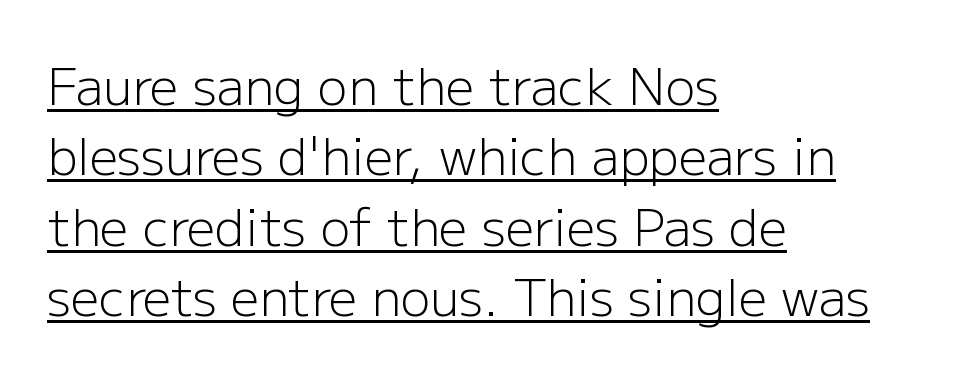
A classic flush-left, rag-right setting is used for this passage. The face used here is rendered with its standard letterfit. Underlined type. Reading down the column, the eye jumps a familiar distance to each next line. This reads as an unemphasized weight, regular at the heaviest. This is the regular roman posture of the typeface.
